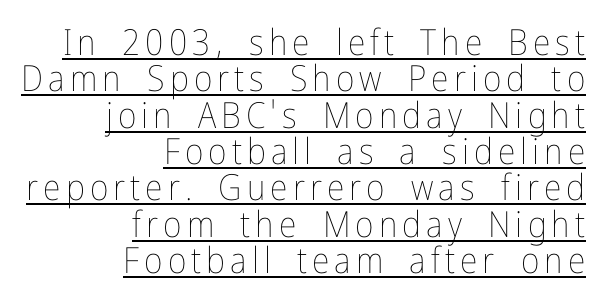
{"italic": "no", "bold": "no", "weight": "thin", "width": "condensed", "stroke_contrast": "low", "x_height": "medium", "monospaced": "no", "underline": "yes", "align": "right", "line_spacing": "tight", "line_spacing_ratio": 1.01, "glyph_px": 36}
